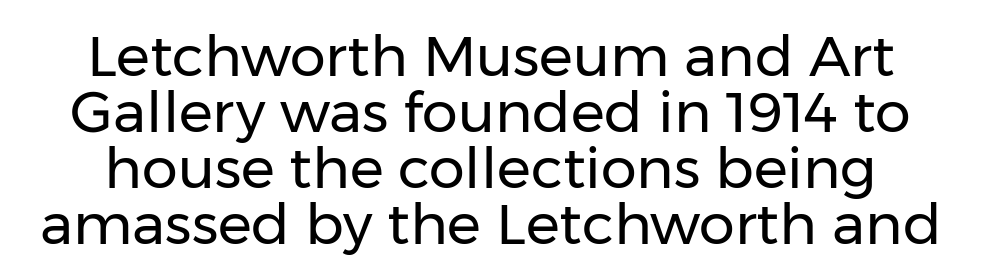
Q: Is the text bold? A: No.
Q: Is the text italic (slanted)? A: No, it is upright.
Q: Is the typeface a serif or a sans-serif typeface? A: Sans-serif.
Q: Is the text underlined? A: No.
Q: Is the spacing between letters normal or unusually wide? A: Normal.
Q: Is the spacing between lines tight, normal or loose? A: Tight.
Q: Width (condensed, normal, or wide)? A: Normal.
Q: Stroke contrast? A: Low.
Q: x-height? A: Medium.
Q: Monospaced? A: No.
